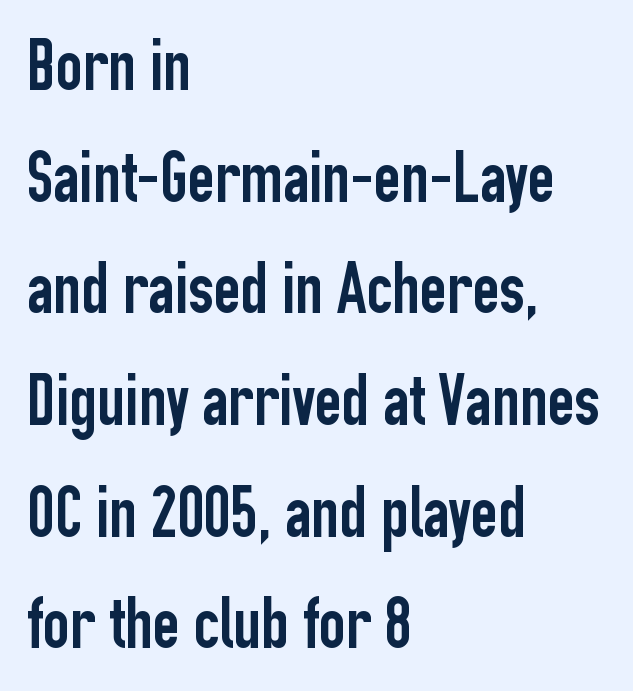
Observe the ordinary spacing: letters are neighbours, not strangers. Line starts are locked; line ends wander. Evenly set lines give the paragraph a standard silhouette. Any mark beneath the type? The region is blank. Unlike a traditional serif, this face leaves its strokes unadorned. Every character sits straight up, as roman type does.
